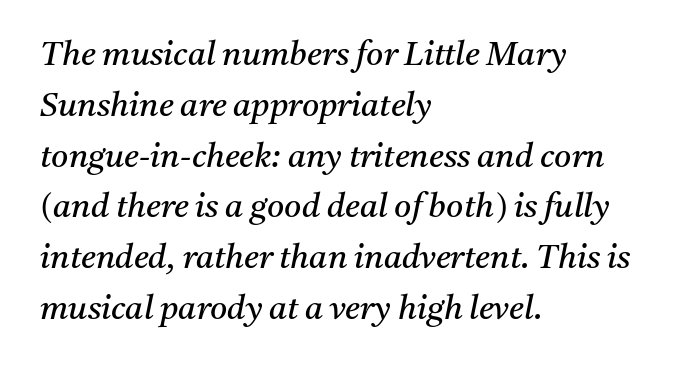
Q: Is the text bold? A: No.
Q: Is the text italic (slanted)? A: Yes, it leans right by about 11 degrees.
Q: Is the typeface a serif or a sans-serif typeface? A: Serif.
Q: Is the text underlined? A: No.
Q: How is the paragraph aligned? A: Left-aligned.
Q: Is the spacing between letters normal or unusually wide? A: Normal.
Q: Is the spacing between lines tight, normal or loose? A: Normal.
Q: Width (condensed, normal, or wide)? A: Normal.
Q: Stroke contrast? A: Medium.
Q: x-height? A: Medium.
Q: Monospaced? A: No.
